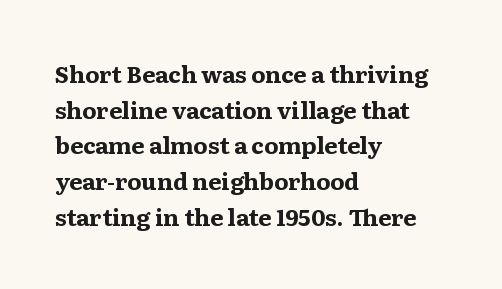
{"italic": "no", "bold": "yes", "underline": "no", "align": "left", "line_spacing": "normal", "line_spacing_ratio": 1.55, "letter_spacing": "normal", "letter_spacing_em": 0.0, "glyph_px": 23}
